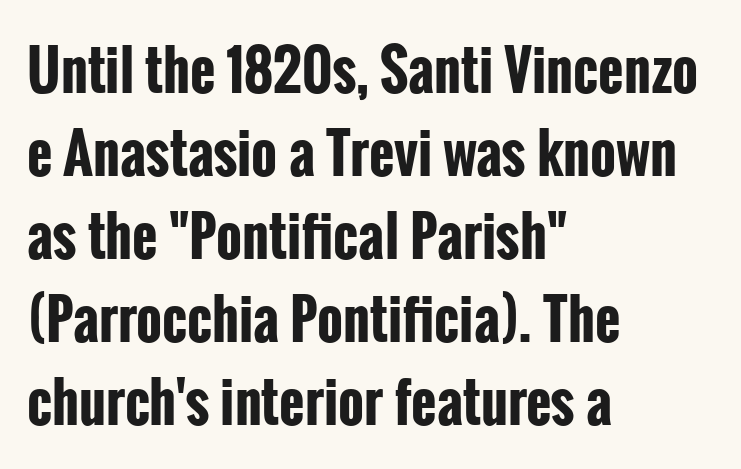
The rendering anchors every line to the left-hand side. Each new line begins a customary step beneath the previous one. Decoration check: the copy has no underline. Weight check: bold — yes, fully.
